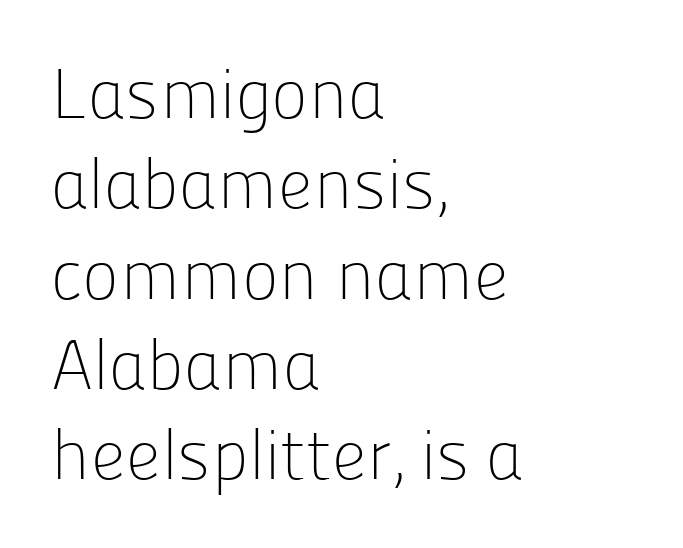
Q: Is the text bold? A: No.
Q: Is the text italic (slanted)? A: No, it is upright.
Q: Is the typeface a serif or a sans-serif typeface? A: Sans-serif.
Q: Is the text underlined? A: No.
Q: How is the paragraph aligned? A: Left-aligned.
Q: Is the spacing between letters normal or unusually wide? A: Normal.
Q: Is the spacing between lines tight, normal or loose? A: Normal.
Q: Width (condensed, normal, or wide)? A: Normal.
Q: Stroke contrast? A: Low.
Q: x-height? A: Medium.
Q: Monospaced? A: No.
